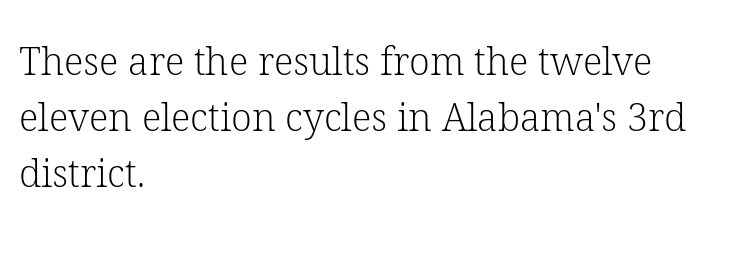
{"serif": "yes", "italic": "no", "bold": "no", "weight": "light", "width": "normal", "stroke_contrast": "low", "x_height": "medium", "monospaced": "no", "underline": "no", "align": "left", "line_spacing": "normal", "line_spacing_ratio": 1.47, "letter_spacing": "normal", "letter_spacing_em": 0.0, "glyph_px": 38}
